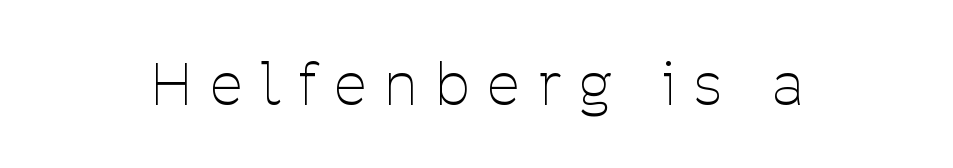
Q: Is the text bold? A: No.
Q: Is the text italic (slanted)? A: No, it is upright.
Q: Is the typeface a serif or a sans-serif typeface? A: Sans-serif.
Q: Is the text underlined? A: No.
Q: Is the spacing between letters normal or unusually wide? A: Unusually wide.
Q: Width (condensed, normal, or wide)? A: Condensed.
Q: Stroke contrast? A: Low.
Q: x-height? A: Medium.
Q: Monospaced? A: No.
